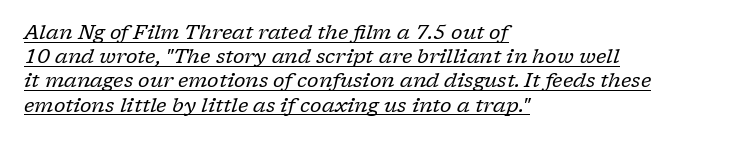
The image shows 20 px text type, italic (leaning right); set left-aligned, line spacing 1.21x, normal letter spacing, underlined.
